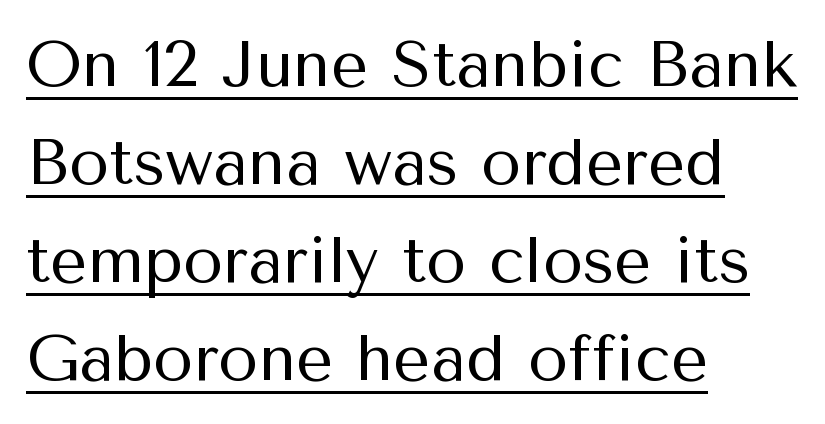
These lines keep a tight, regular rhythm from letter to letter. Each letter keeps its own natural width here, so spacing adapts to shape. You can tell from the bare stems that sans-serif type was used. This sample uses an upright cut, with every glyph sitting square on the baseline.
